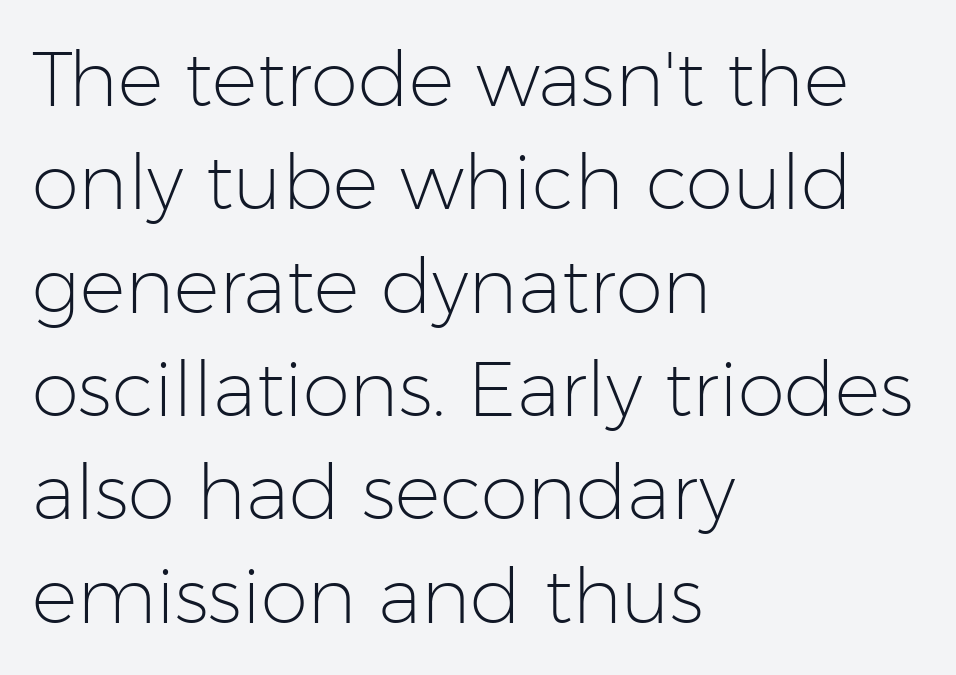
Between one letter and the next there's only the usual sliver of space. Spacing verdict: proportional, widths tailored to each character. Ink coverage per letter is moderate at most. Descender tails drop into unmarked territory. Classification — sans serif.
